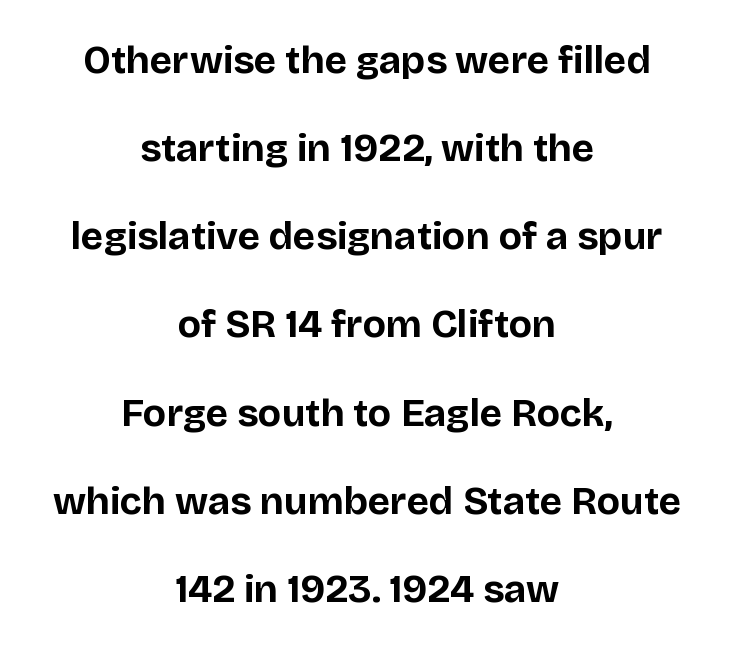
The image shows 39 px bold sans-serif type, upright; set centered, loose line spacing (2.26x), normal letter spacing, not underlined; low stroke contrast and a large x-height.
